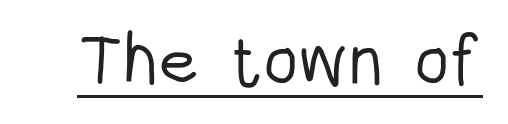
Q: Is the text bold? A: No.
Q: Is the text italic (slanted)? A: No, it is upright.
Q: Is the typeface a serif or a sans-serif typeface? A: Sans-serif.
Q: Is the text underlined? A: Yes.
Q: Is the spacing between letters normal or unusually wide? A: Normal.
Q: Width (condensed, normal, or wide)? A: Condensed.
Q: Stroke contrast? A: Low.
Q: x-height? A: Large.
Q: Monospaced? A: No.
